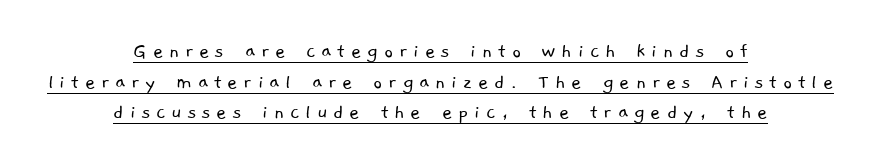
{"bold": "no", "underline": "yes", "align": "center", "line_spacing": "normal", "line_spacing_ratio": 1.39, "letter_spacing": "wide", "letter_spacing_em": 0.26, "glyph_px": 22}
